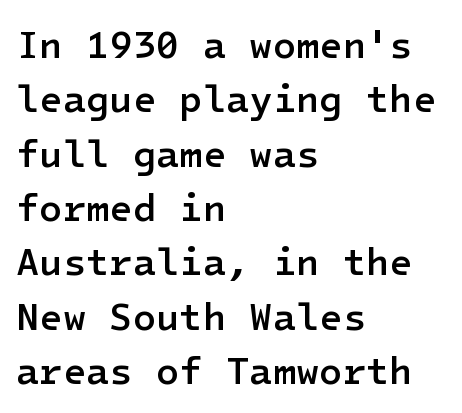
{"serif": "no", "italic": "no", "bold": "semi", "weight": "semibold", "width": "normal", "stroke_contrast": "low", "x_height": "medium", "underline": "no", "align": "left", "line_spacing": "normal", "line_spacing_ratio": 1.43, "letter_spacing": "normal", "letter_spacing_em": 0.0, "glyph_px": 38}
